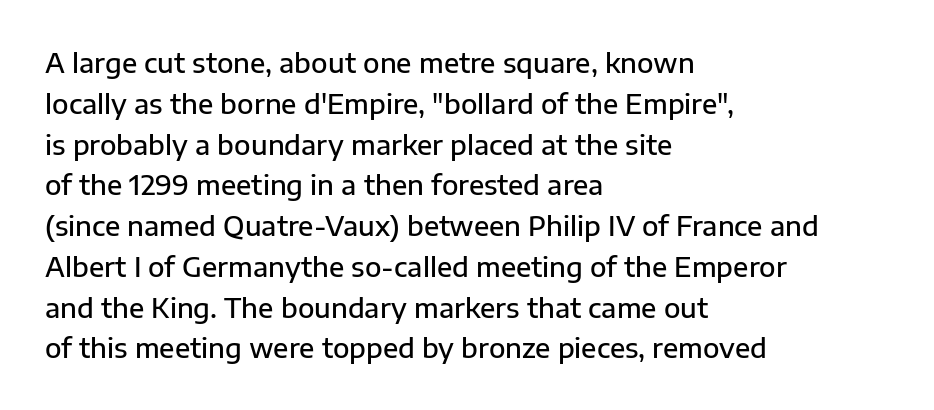
The image shows 27 px text type, upright; set left-aligned, normal line spacing (1.51x), normal letter spacing, not underlined.
